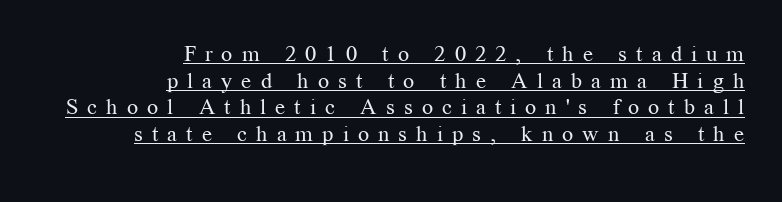
Q: Is the text bold? A: No.
Q: Is the text italic (slanted)? A: No, it is upright.
Q: Is the text underlined? A: Yes.
Q: How is the paragraph aligned? A: Right-aligned.
Q: Is the spacing between letters normal or unusually wide? A: Unusually wide.
